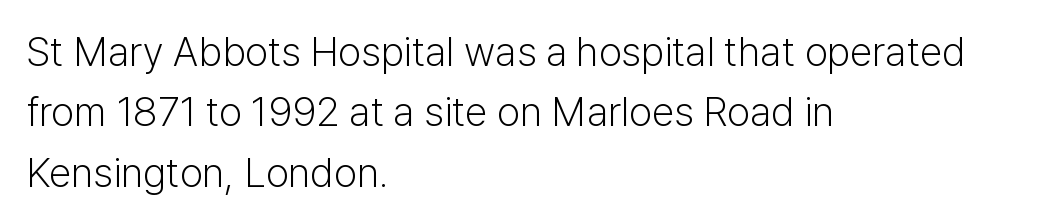
The zone under the glyphs is completely vacant. Serifs: no, the terminals of the letterforms are clean. The lettering stays uniformly vertical, giving the passage a roman look. Teacher's note: observe the even left margin — that is flush-left alignment.
